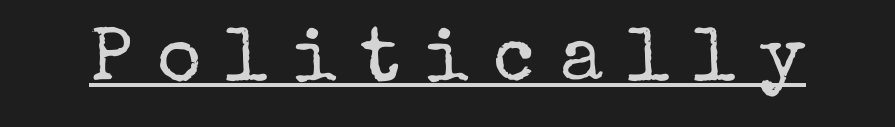
No letter is thick-stroked: the sample isn't bold. The typeface chosen for these lines features serifs. A typesetter would call this proportional, since set widths differ per character. Does the lettering tilt? It doesn't — this is upright. Characters follow at a spacing far wider than the type designer built in.
